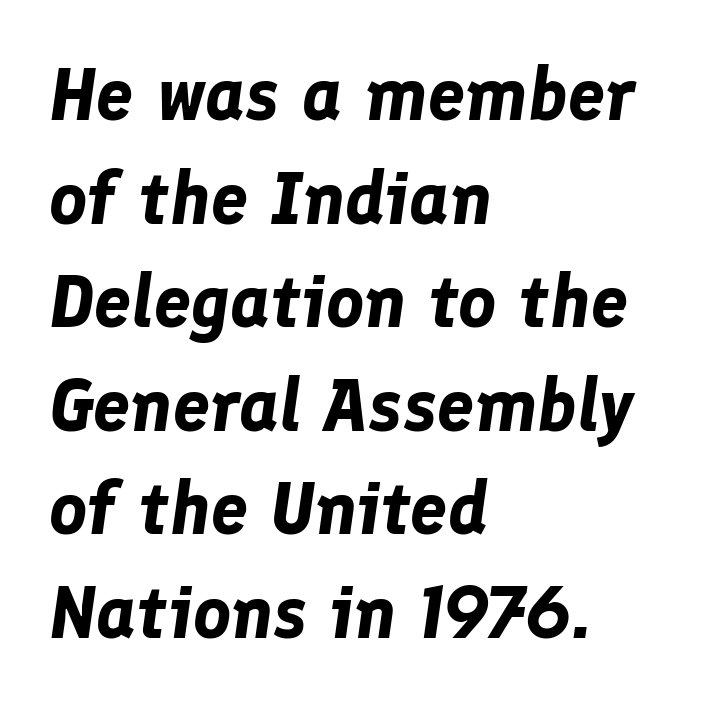
The image shows 74 px bold type, italic (leaning right); set left-aligned, normal line spacing (1.4x), normal letter spacing, not underlined; low stroke contrast and a medium x-height.
